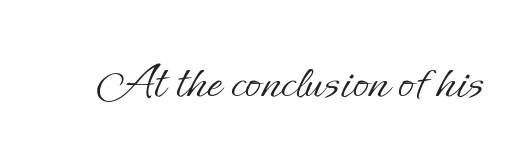
Stems and bowls with no extra thickness — not bold. Students, note that the glyphs here touch the page at normal intervals. Character widths vary here, with narrow letters taking less room than wide ones. No word sits above an underline.
